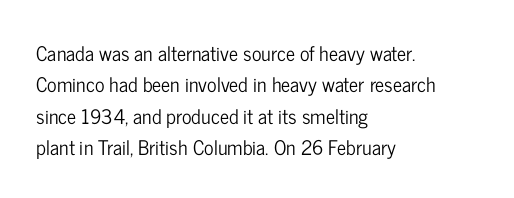
{"italic": "no", "underline": "no", "align": "left", "line_spacing": "normal", "line_spacing_ratio": 1.57, "letter_spacing": "normal", "letter_spacing_em": 0.0, "glyph_px": 20}
